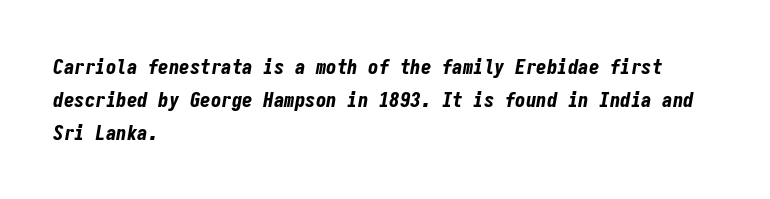
The image shows 21 px bold type, italic (leaning right); set left-aligned, normal line spacing (1.56x), normal letter spacing, not underlined.
